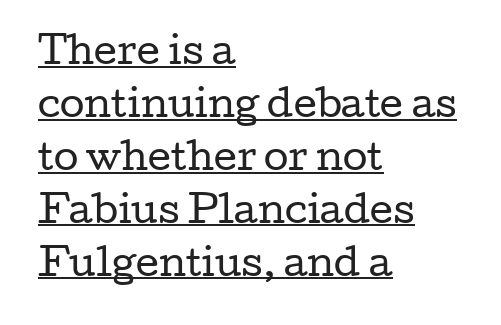
The face used here is seriffed, in the tradition of book romans. Line spacing here is normal. Is this a fixed-width face? No — the glyphs have proportional, varying widths. Does a line run under the words? Yes, clearly. Each line starts at the same left margin while the right side varies.
